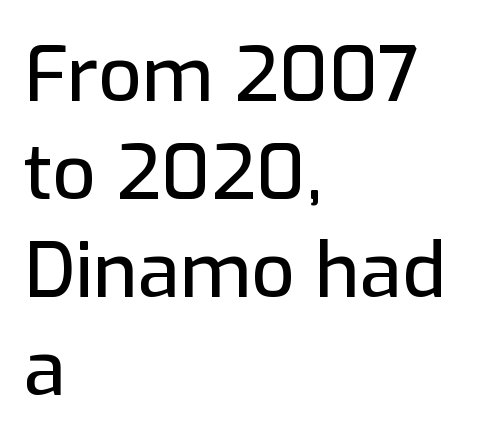
Q: Is the text italic (slanted)? A: No, it is upright.
Q: Is the typeface a serif or a sans-serif typeface? A: Sans-serif.
Q: Is the text underlined? A: No.
Q: How is the paragraph aligned? A: Left-aligned.
Q: Is the spacing between letters normal or unusually wide? A: Normal.
Q: Is the spacing between lines tight, normal or loose? A: Normal.
Q: Width (condensed, normal, or wide)? A: Normal.
Q: Stroke contrast? A: Low.
Q: x-height? A: Medium.
Q: Monospaced? A: No.
